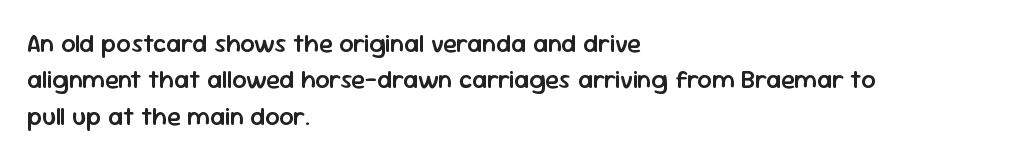
Q: Is the text bold? A: Semi-bold.
Q: Is the text italic (slanted)? A: No, it is upright.
Q: Is the text underlined? A: No.
Q: How is the paragraph aligned? A: Left-aligned.
Q: Is the spacing between letters normal or unusually wide? A: Normal.
Q: Is the spacing between lines tight, normal or loose? A: Normal.
